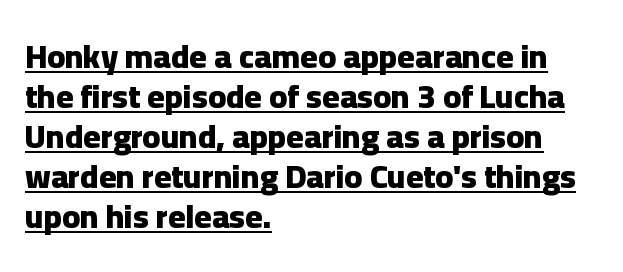
Q: Is the text bold? A: Yes.
Q: Is the text italic (slanted)? A: No, it is upright.
Q: Is the typeface a serif or a sans-serif typeface? A: Sans-serif.
Q: Is the text underlined? A: Yes.
Q: How is the paragraph aligned? A: Left-aligned.
Q: Is the spacing between letters normal or unusually wide? A: Normal.
Q: Width (condensed, normal, or wide)? A: Normal.
Q: Stroke contrast? A: Low.
Q: x-height? A: Medium.
Q: Monospaced? A: No.
